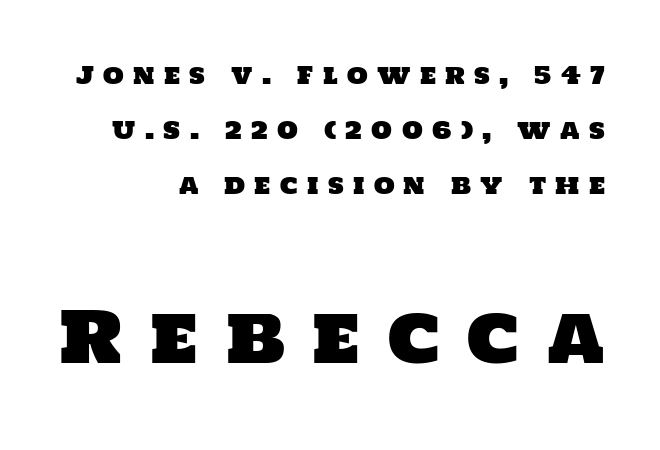
{"serif": "no", "width": "normal", "stroke_contrast": "low", "x_height": "large", "monospaced": "no", "underline": "no", "align": "right", "line_spacing": "loose", "line_spacing_ratio": 2.3, "letter_spacing": "wide", "letter_spacing_em": 0.39, "larger_block": "second", "size_ratio": 2.96, "glyph_px": 71}
